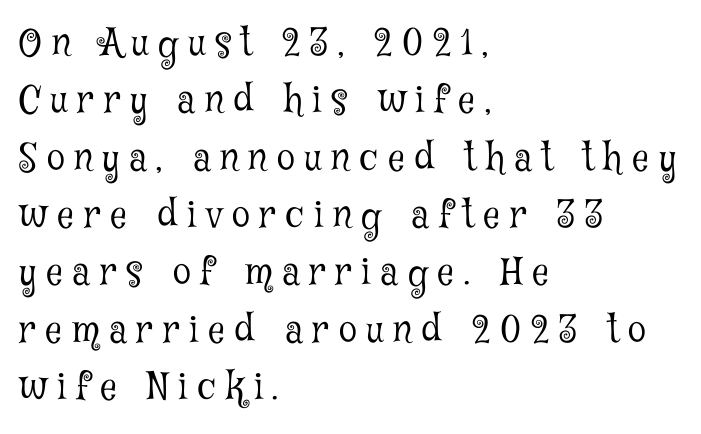
Q: Is the text bold? A: No.
Q: Is the text italic (slanted)? A: No, it is upright.
Q: Is the typeface a serif or a sans-serif typeface? A: Serif.
Q: Is the text underlined? A: No.
Q: How is the paragraph aligned? A: Left-aligned.
Q: Is the spacing between letters normal or unusually wide? A: Unusually wide.
Q: Is the spacing between lines tight, normal or loose? A: Normal.
Q: Width (condensed, normal, or wide)? A: Condensed.
Q: Stroke contrast? A: Low.
Q: x-height? A: Medium.
Q: Monospaced? A: No.
